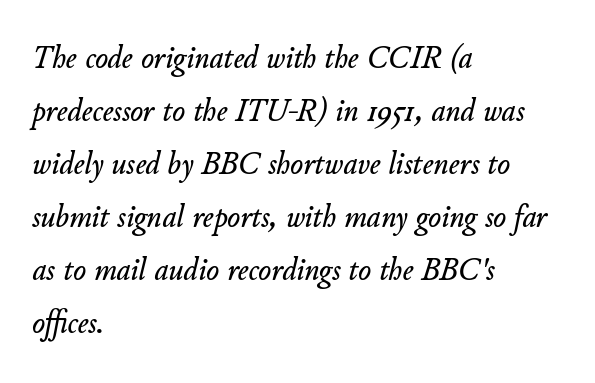
The image shows 34 px text type, italic (leaning right); set left-aligned, normal line spacing (1.56x), normal letter spacing, not underlined; low stroke contrast and a small x-height.
